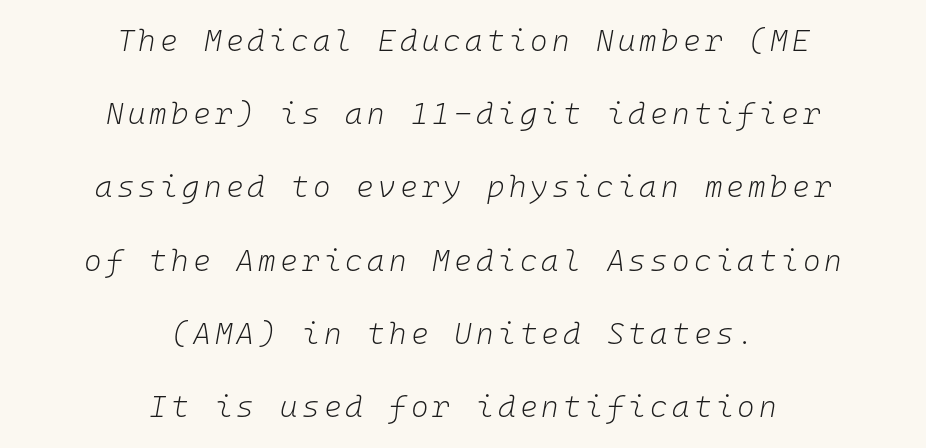
The typesetter chose a symmetrical, centered arrangement here. Lines of text with bare space underneath. You can tell it's italic because the verticals aren't actually vertical. The lines are spread far apart with generous leading.
